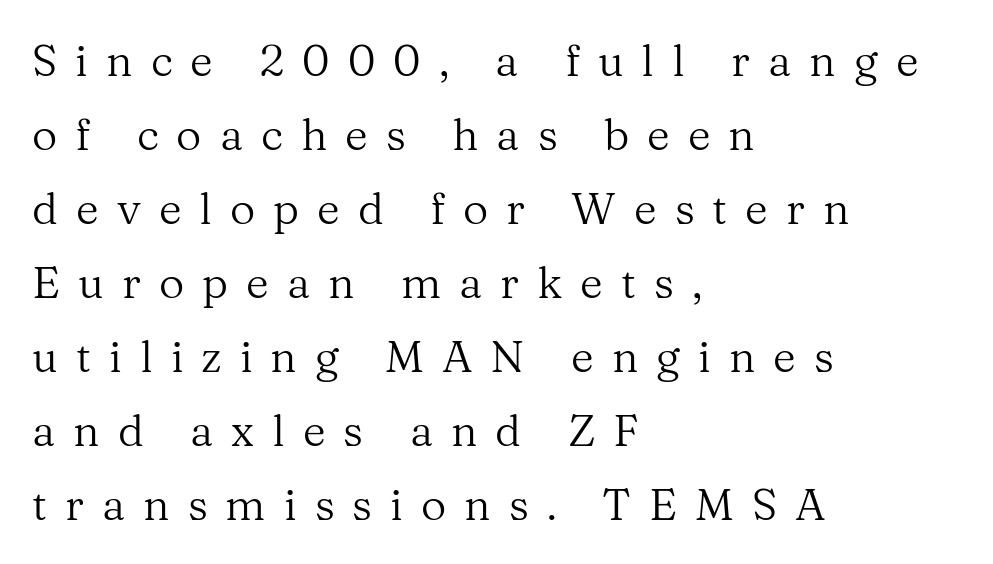
Q: Is the text bold? A: No.
Q: Is the text italic (slanted)? A: No, it is upright.
Q: Is the typeface a serif or a sans-serif typeface? A: Serif.
Q: Is the text underlined? A: No.
Q: How is the paragraph aligned? A: Left-aligned.
Q: Is the spacing between letters normal or unusually wide? A: Unusually wide.
Q: Is the spacing between lines tight, normal or loose? A: Normal.
Q: Width (condensed, normal, or wide)? A: Normal.
Q: Stroke contrast? A: Medium.
Q: x-height? A: Medium.
Q: Monospaced? A: No.
